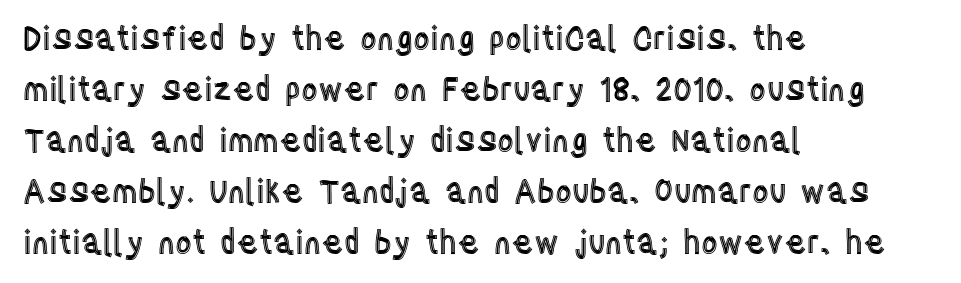
{"italic": "no", "width": "condensed", "x_height": "large", "monospaced": "no", "underline": "no", "align": "left", "line_spacing": "normal", "line_spacing_ratio": 1.59, "letter_spacing": "normal", "letter_spacing_em": 0.0, "glyph_px": 32}
